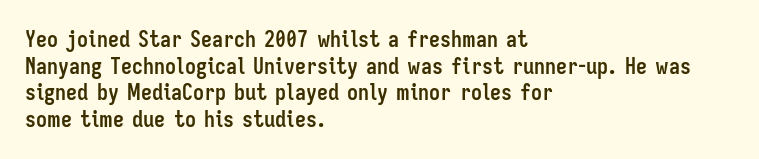
The image shows 22 px bold type, upright; set left-aligned, line spacing 1.21x, normal letter spacing, not underlined.
